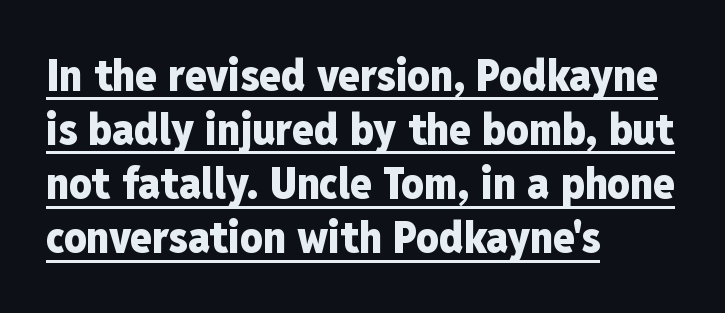
Q: Is the text bold? A: Yes.
Q: Is the text italic (slanted)? A: No, it is upright.
Q: Is the typeface a serif or a sans-serif typeface? A: Sans-serif.
Q: Is the text underlined? A: Yes.
Q: How is the paragraph aligned? A: Left-aligned.
Q: Is the spacing between letters normal or unusually wide? A: Normal.
Q: Width (condensed, normal, or wide)? A: Condensed.
Q: Stroke contrast? A: Low.
Q: x-height? A: Medium.
Q: Monospaced? A: No.
